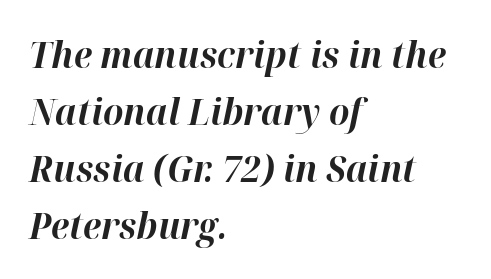
Q: Is the text bold? A: Yes.
Q: Is the text italic (slanted)? A: Yes, it leans right by about 12 degrees.
Q: Is the text underlined? A: No.
Q: How is the paragraph aligned? A: Left-aligned.
Q: Is the spacing between letters normal or unusually wide? A: Normal.
Q: Is the spacing between lines tight, normal or loose? A: Normal.
Q: Width (condensed, normal, or wide)? A: Normal.
Q: Stroke contrast? A: High.
Q: x-height? A: Medium.
Q: Monospaced? A: No.
